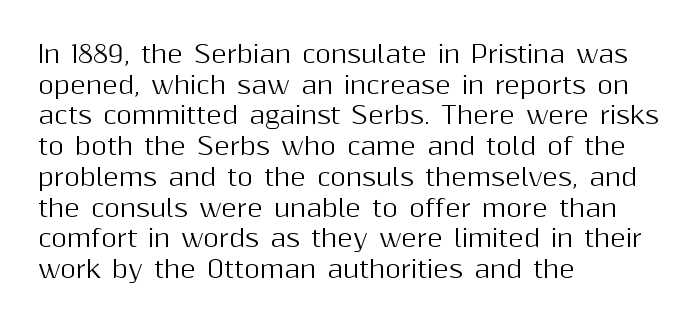
The image shows 24 px text type, upright; set left-aligned, normal line spacing (1.28x), normal letter spacing, not underlined.
